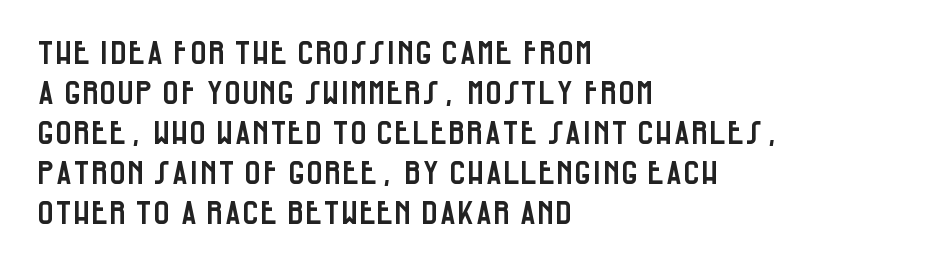
The image shows 32 px condensed sans-serif type, upright; set left-aligned, normal line spacing (1.25x), normal letter spacing, not underlined; low stroke contrast and a large x-height.
